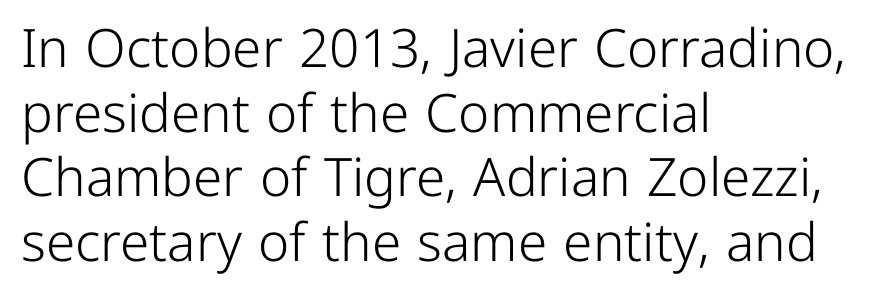
{"serif": "no", "italic": "no", "bold": "no", "weight": "light", "width": "normal", "stroke_contrast": "low", "x_height": "medium", "monospaced": "no", "underline": "no", "align": "left", "line_spacing_ratio": 1.22, "letter_spacing": "normal", "letter_spacing_em": 0.0, "glyph_px": 53}
